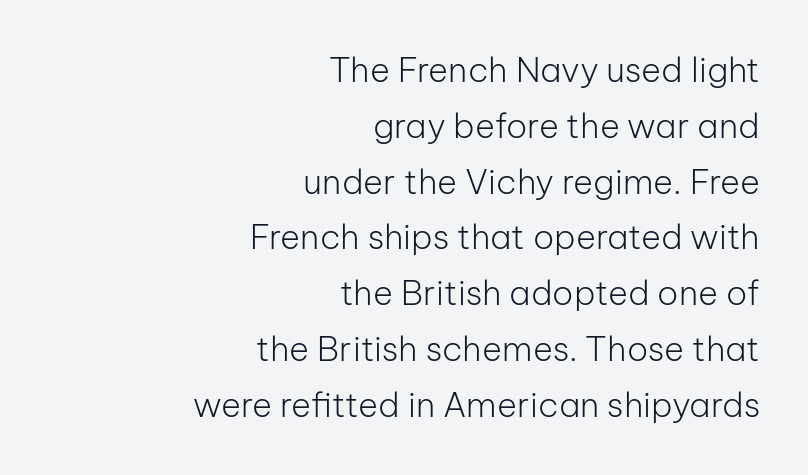
Quick note: interline space is typical. Quick note: not italic, upright. Rule under the text: the space is simply empty. The letters look calm and open, with moderate or lighter stems. This rendering employs a face without finishing strokes, i.e., a sans-serif. The paragraph has a hard right edge and a soft left edge.
